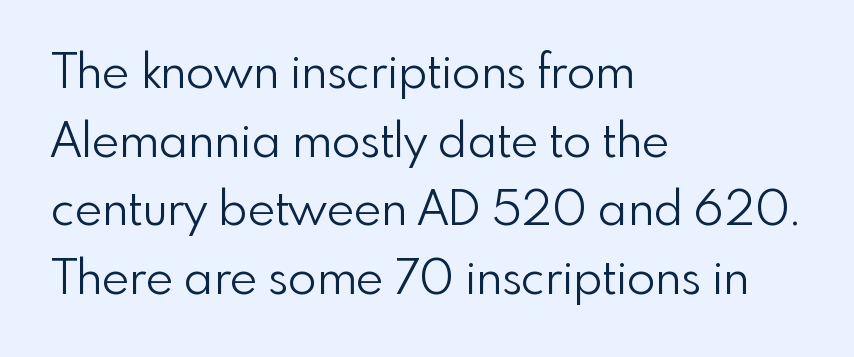
The image shows 47 px light sans-serif type, upright; set left-aligned, normal line spacing (1.46x), normal letter spacing, not underlined; low stroke contrast and a small x-height.
